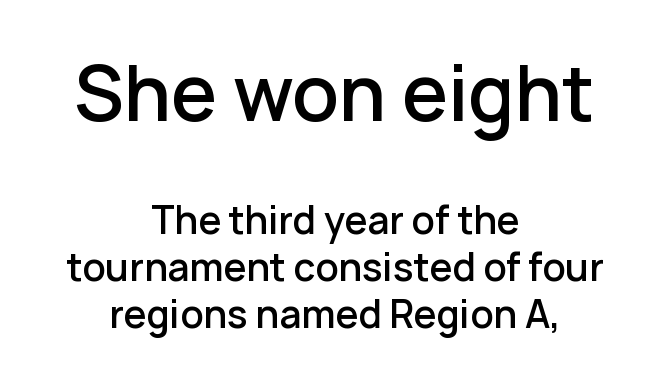
Plain, unruled lines of type. The rows are spaced the way most documents space them. Does the type have serifs? No, each stem ends abruptly. Here the glyphs are tracked normally, forming tight word shapes. The passage shown is typed in a proportional face where columns would drift. No italicization has been applied; the sample stays upright.
